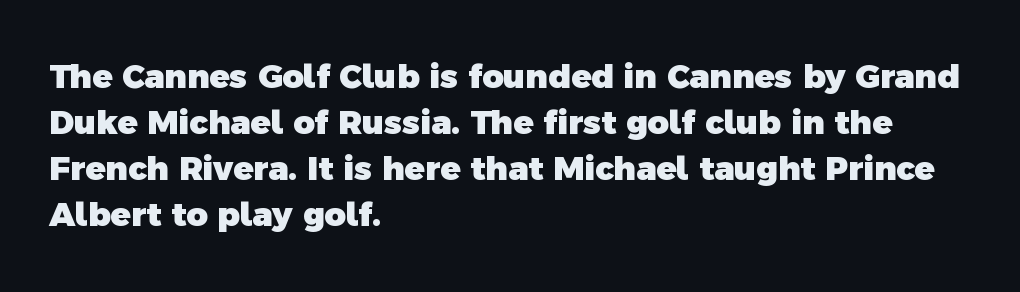
All the whitespace from short lines collects on the right. You could not count columns in this text — the font is proportionally spaced. A typesetter would call this zero additional tracking. The letters are bold, with thick, heavy strokes. Note: no serifs on the glyphs.
